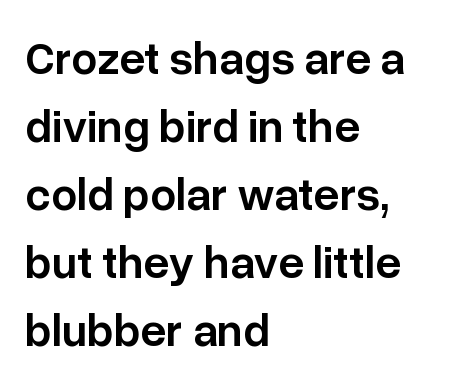
Q: Is the text bold? A: Semi-bold.
Q: Is the text italic (slanted)? A: No, it is upright.
Q: Is the typeface a serif or a sans-serif typeface? A: Sans-serif.
Q: Is the text underlined? A: No.
Q: How is the paragraph aligned? A: Left-aligned.
Q: Is the spacing between letters normal or unusually wide? A: Normal.
Q: Is the spacing between lines tight, normal or loose? A: Normal.
Q: Width (condensed, normal, or wide)? A: Normal.
Q: Stroke contrast? A: Low.
Q: x-height? A: Medium.
Q: Monospaced? A: No.
